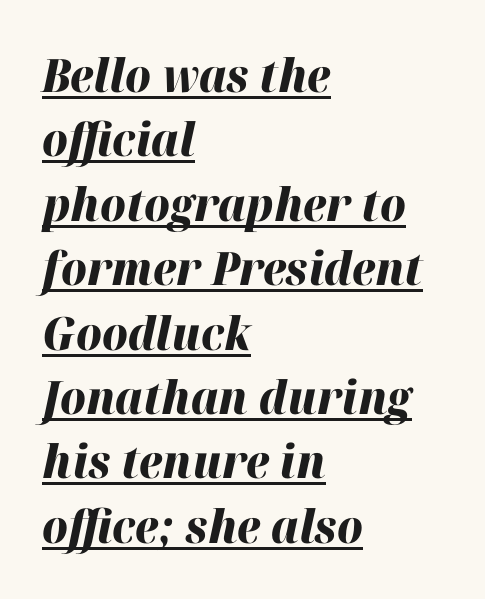
Q: Is the text bold? A: Yes.
Q: Is the text italic (slanted)? A: Yes, it leans right by about 12 degrees.
Q: Is the text underlined? A: Yes.
Q: How is the paragraph aligned? A: Left-aligned.
Q: Is the spacing between letters normal or unusually wide? A: Normal.
Q: Is the spacing between lines tight, normal or loose? A: Normal.
Q: Width (condensed, normal, or wide)? A: Normal.
Q: Stroke contrast? A: High.
Q: x-height? A: Medium.
Q: Monospaced? A: No.
